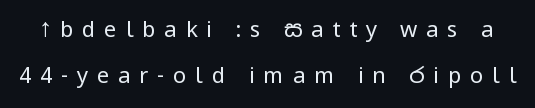
The image shows 22 px text type, upright; set loose line spacing (2.09x), unusually wide letter spacing (+0.4 em), not underlined.
